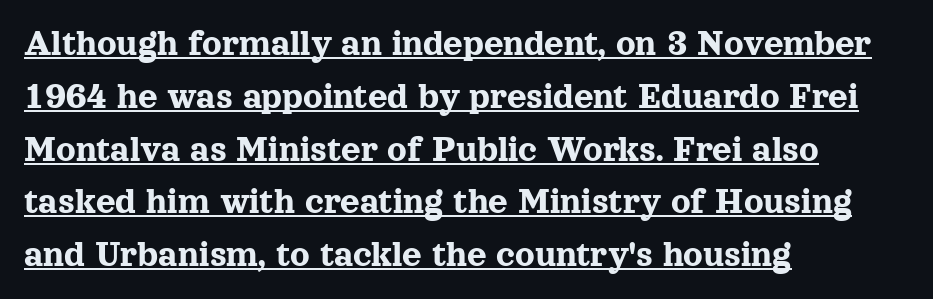
Q: Is the text italic (slanted)? A: No, it is upright.
Q: Is the typeface a serif or a sans-serif typeface? A: Serif.
Q: Is the text underlined? A: Yes.
Q: How is the paragraph aligned? A: Left-aligned.
Q: Is the spacing between letters normal or unusually wide? A: Normal.
Q: Is the spacing between lines tight, normal or loose? A: Normal.
Q: Width (condensed, normal, or wide)? A: Normal.
Q: x-height? A: Medium.
Q: Monospaced? A: No.
